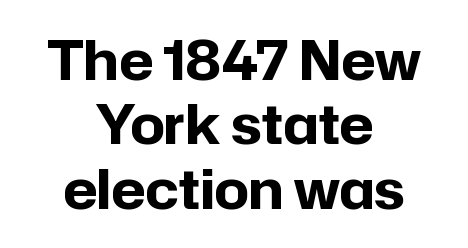
{"serif": "no", "italic": "no", "bold": "yes", "weight": "bold", "width": "normal", "stroke_contrast": "low", "x_height": "medium", "monospaced": "no", "underline": "no", "align": "center", "line_spacing_ratio": 1.19, "letter_spacing": "normal", "letter_spacing_em": 0.0, "glyph_px": 54}
